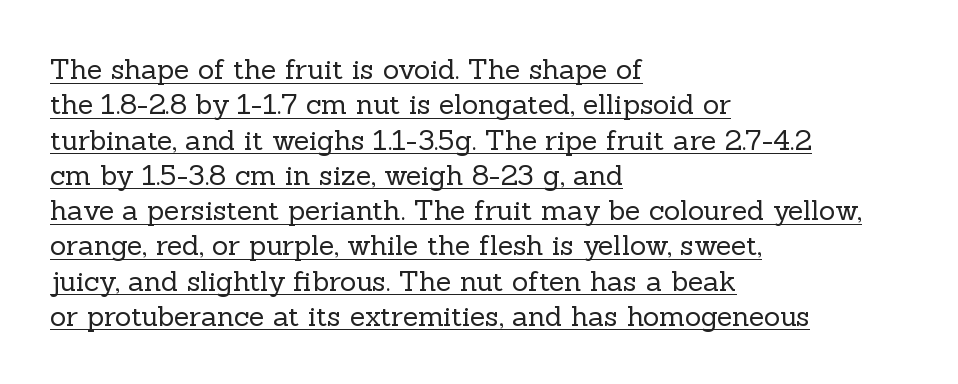
Proportional: the letters do not fall into vertical columns. These lines sit exactly where default settings would place them. Stem width sits at or under what a default text font uses. This sample uses an upright cut, with every glyph sitting square on the baseline.
